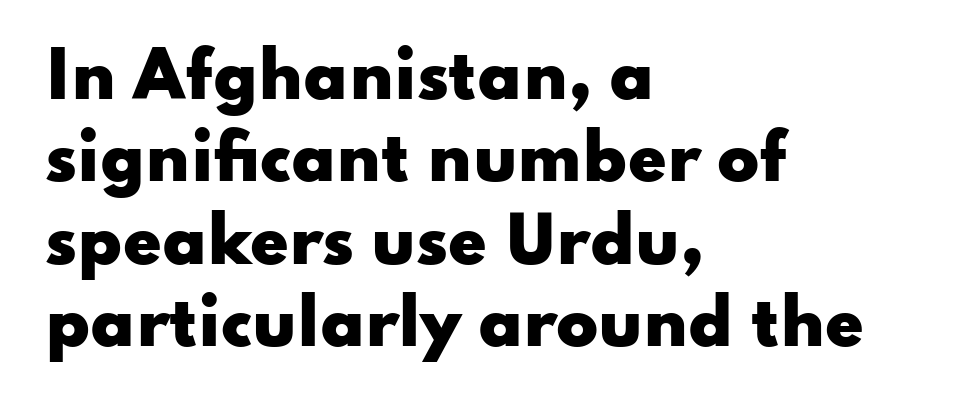
The gaps between neighbouring characters are ordinary and unremarkable. The rag falls on the right side of this text block. How would I describe the line gaps? Plain and ordinary. The rendering shows plain stroke endings on the letterforms — a sans-serif design. Chunky letters — that's bold for sure. Honestly, there is no underline to notice here at all.
